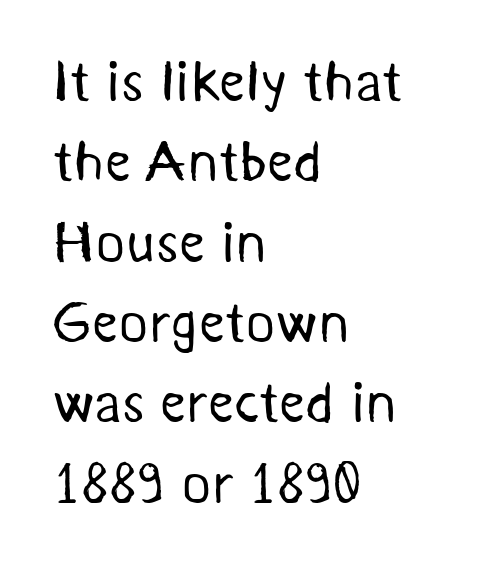
The image shows 57 px regular-weight sans-serif type; set left-aligned, normal line spacing (1.41x), normal letter spacing, not underlined; medium stroke contrast and a medium x-height.
